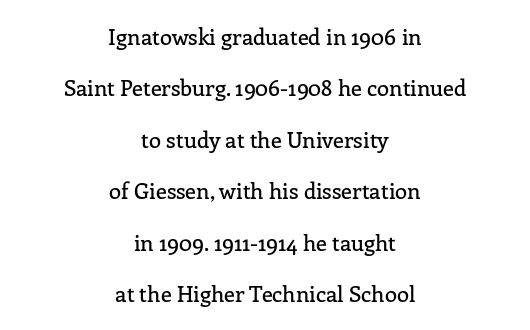
Compared with typical body copy, the letter spacing here is the same. Beneath every word, the page is bare. The lines in this sample share a center point and differ in where they start and stop. Regarding leading, the lines here are spaced well apart. This sample uses an upright cut, with every glyph sitting square on the baseline.
